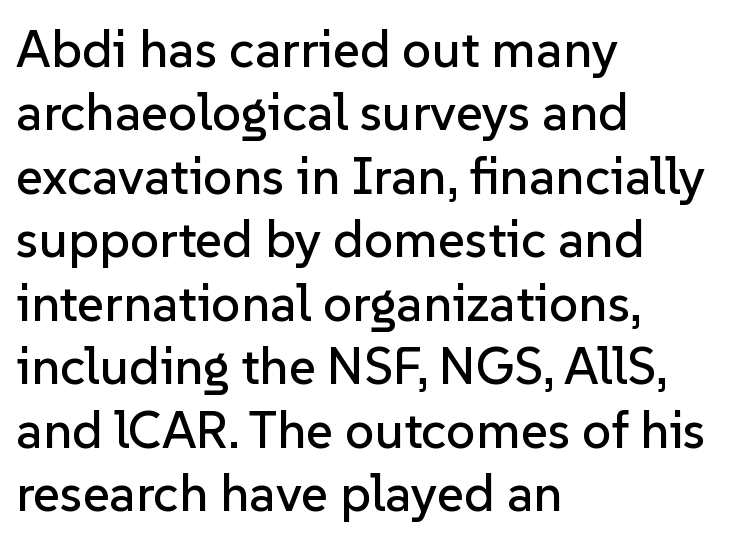
The image shows 52 px sans-serif type, upright; set left-aligned, line spacing 1.22x, normal letter spacing, not underlined; low stroke contrast and a medium x-height.
